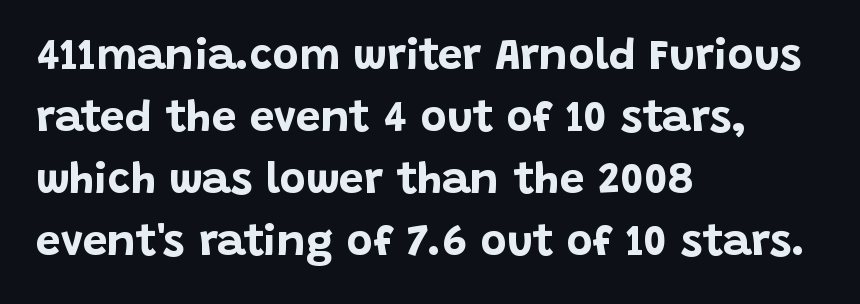
Letter spacing: default. Reading down the column, the eye jumps a familiar distance to each next line. Character widths vary here, with narrow letters taking less room than wide ones. The axis of the letterforms is exactly vertical. The baseline area is clear.
